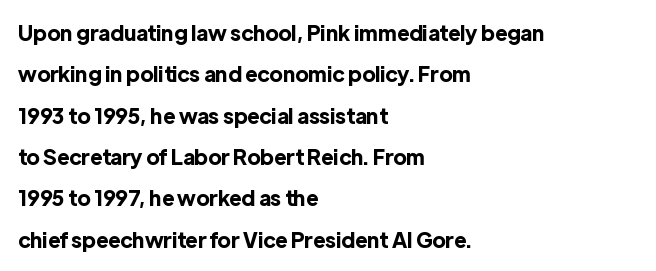
Q: Is the text bold? A: Yes.
Q: Is the text italic (slanted)? A: No, it is upright.
Q: Is the text underlined? A: No.
Q: How is the paragraph aligned? A: Left-aligned.
Q: Is the spacing between letters normal or unusually wide? A: Normal.
Q: Is the spacing between lines tight, normal or loose? A: Loose.
